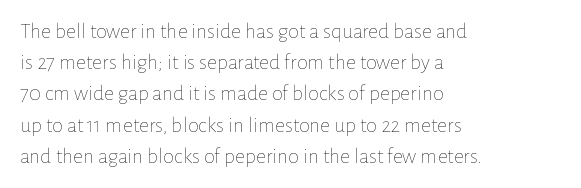
Q: Is the text bold? A: No.
Q: Is the text italic (slanted)? A: No, it is upright.
Q: Is the text underlined? A: No.
Q: How is the paragraph aligned? A: Left-aligned.
Q: Is the spacing between letters normal or unusually wide? A: Normal.
Q: Is the spacing between lines tight, normal or loose? A: Normal.
